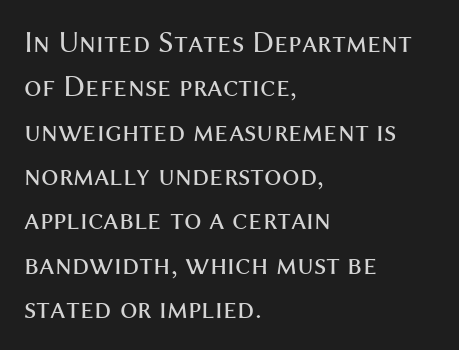
Q: Is the text bold? A: No.
Q: Is the text italic (slanted)? A: No, it is upright.
Q: Is the typeface a serif or a sans-serif typeface? A: Sans-serif.
Q: Is the text underlined? A: No.
Q: How is the paragraph aligned? A: Left-aligned.
Q: Is the spacing between letters normal or unusually wide? A: Normal.
Q: Is the spacing between lines tight, normal or loose? A: Normal.
Q: Width (condensed, normal, or wide)? A: Normal.
Q: Stroke contrast? A: Medium.
Q: x-height? A: Medium.
Q: Monospaced? A: No.
